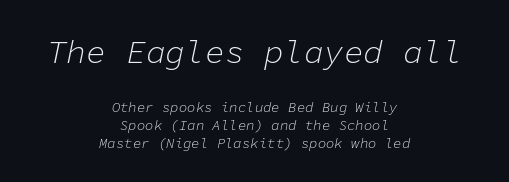
{"italic": "yes", "lean": "right", "slant_degrees": 11, "bold": "no", "weight": "light", "width": "normal", "stroke_contrast": "low", "x_height": "medium", "monospaced": "yes", "underline": "no", "align": "center", "line_spacing": "normal", "line_spacing_ratio": 1.27, "letter_spacing": "normal", "letter_spacing_em": 0.0, "larger_block": "first", "size_ratio": 2.36, "glyph_px": 33}
